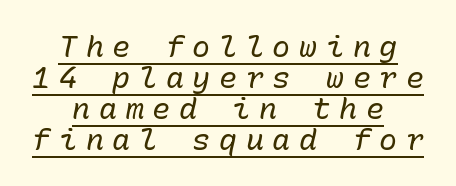
The font is comparable to plain body text, perhaps lighter. The lines are packed closely together with very little leading. In terms of posture, this sample is oblique. Note the uniform advance width — an 'i' takes as much space as an 'm'.
